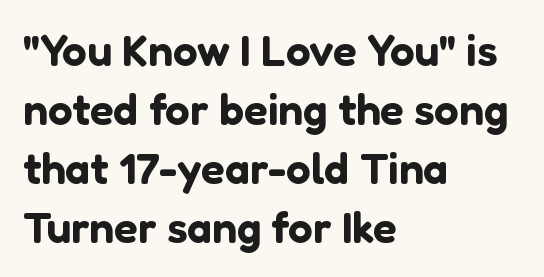
The image shows 44 px sans-serif type, upright; set left-aligned, normal line spacing (1.34x), normal letter spacing, not underlined; low stroke contrast and a medium x-height.
